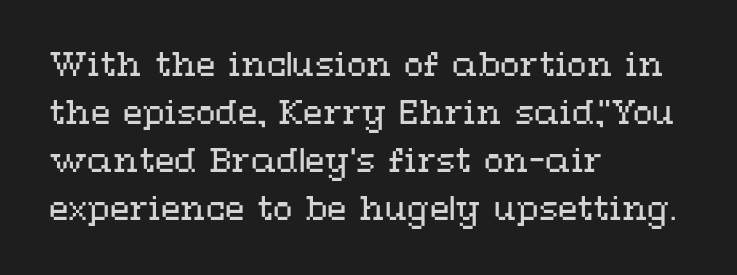
Q: Is the text bold? A: No.
Q: Is the text italic (slanted)? A: No, it is upright.
Q: Is the text underlined? A: No.
Q: How is the paragraph aligned? A: Left-aligned.
Q: Is the spacing between letters normal or unusually wide? A: Normal.
Q: Is the spacing between lines tight, normal or loose? A: Normal.
Q: Width (condensed, normal, or wide)? A: Wide.
Q: Stroke contrast? A: Medium.
Q: x-height? A: Medium.
Q: Monospaced? A: No.
